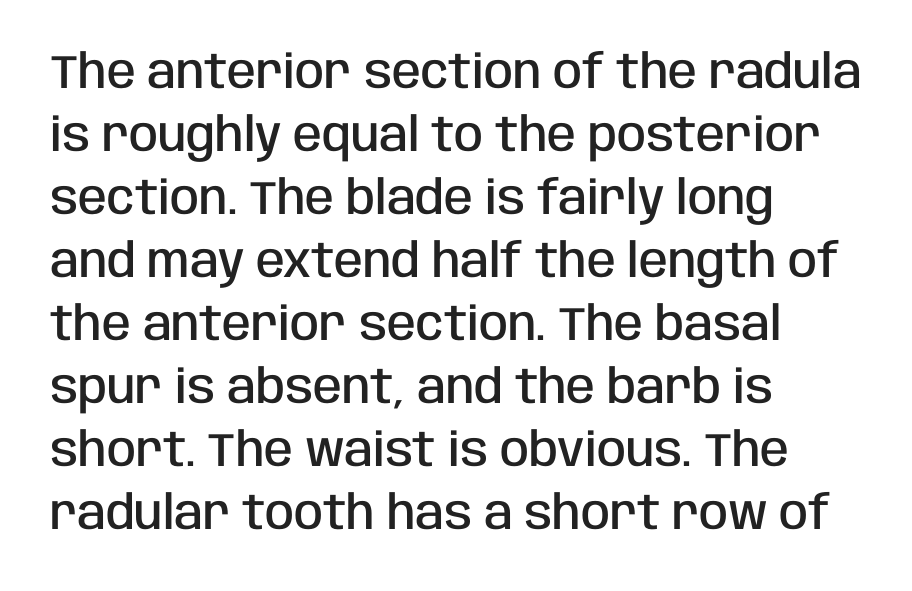
Q: Is the text bold? A: Semi-bold.
Q: Is the text italic (slanted)? A: No, it is upright.
Q: Is the typeface a serif or a sans-serif typeface? A: Sans-serif.
Q: Is the text underlined? A: No.
Q: How is the paragraph aligned? A: Left-aligned.
Q: Is the spacing between letters normal or unusually wide? A: Normal.
Q: Is the spacing between lines tight, normal or loose? A: Normal.
Q: Width (condensed, normal, or wide)? A: Condensed.
Q: Stroke contrast? A: Low.
Q: x-height? A: Large.
Q: Monospaced? A: No.
